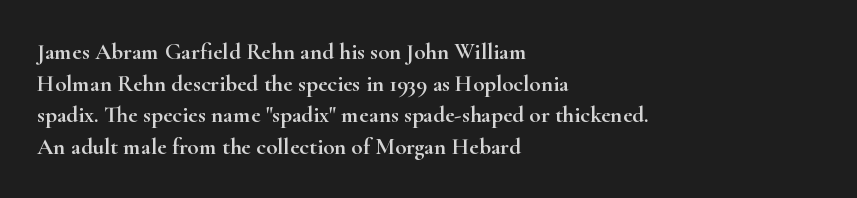
{"italic": "no", "underline": "no", "align": "left", "line_spacing": "normal", "line_spacing_ratio": 1.37, "letter_spacing": "normal", "letter_spacing_em": 0.0, "glyph_px": 23}
